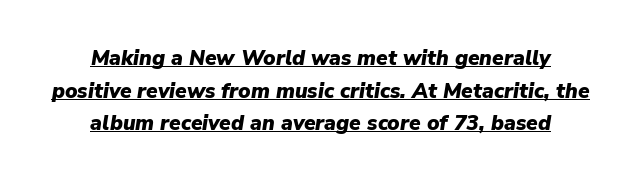
The image shows 21 px bold type, italic (leaning right); set centered, normal line spacing (1.55x), normal letter spacing, underlined.
